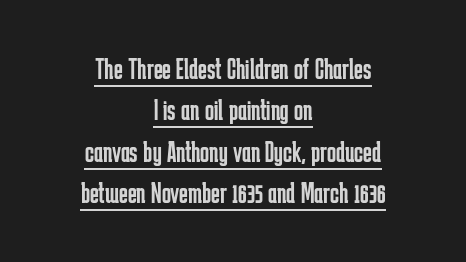
Q: Is the text bold? A: No.
Q: Is the text italic (slanted)? A: No, it is upright.
Q: Is the typeface a serif or a sans-serif typeface? A: Sans-serif.
Q: Is the text underlined? A: Yes.
Q: How is the paragraph aligned? A: Centered.
Q: Is the spacing between letters normal or unusually wide? A: Normal.
Q: Is the spacing between lines tight, normal or loose? A: Normal.
Q: Width (condensed, normal, or wide)? A: Condensed.
Q: Stroke contrast? A: Low.
Q: x-height? A: Medium.
Q: Monospaced? A: No.
